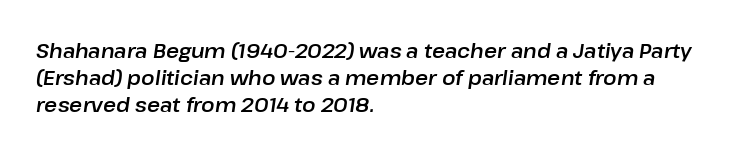
{"italic": "yes", "lean": "right", "slant_degrees": 8, "underline": "no", "align": "left", "line_spacing": "normal", "line_spacing_ratio": 1.36, "letter_spacing": "normal", "letter_spacing_em": 0.0, "glyph_px": 20}
